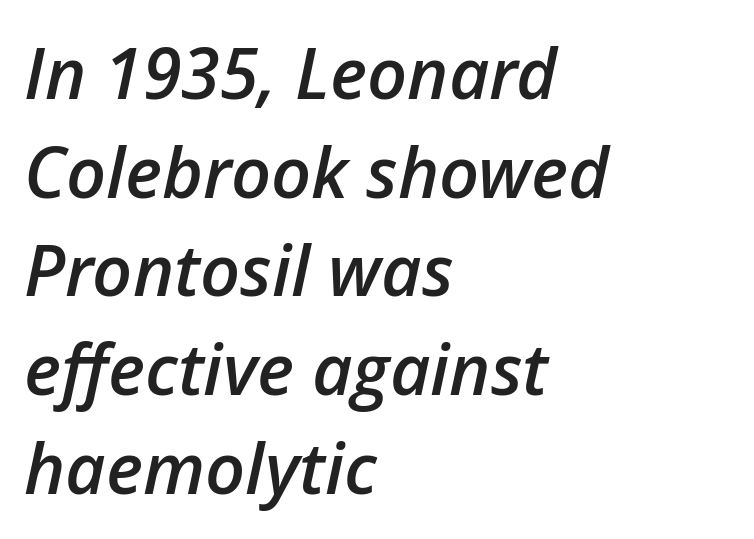
{"italic": "yes", "lean": "right", "slant_degrees": 12, "bold": "semi", "weight": "semibold", "width": "normal", "stroke_contrast": "low", "x_height": "medium", "monospaced": "no", "underline": "no", "align": "left", "line_spacing": "normal", "line_spacing_ratio": 1.41, "letter_spacing": "normal", "letter_spacing_em": 0.0, "glyph_px": 70}
